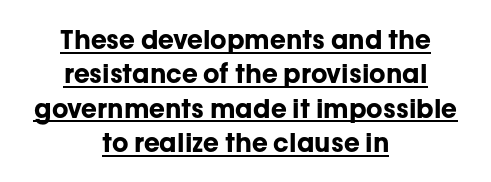
The image shows 26 px bold type, upright; set centered, normal line spacing (1.32x), normal letter spacing, underlined.
